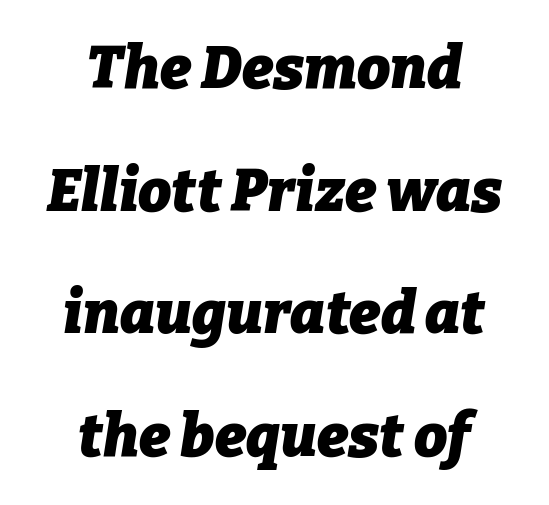
{"italic": "yes", "lean": "right", "slant_degrees": 9, "bold": "yes", "weight": "heavy", "width": "normal", "stroke_contrast": "low", "x_height": "medium", "monospaced": "no", "underline": "no", "align": "center", "line_spacing": "loose", "line_spacing_ratio": 2.08, "letter_spacing": "normal", "letter_spacing_em": 0.0, "glyph_px": 59}
